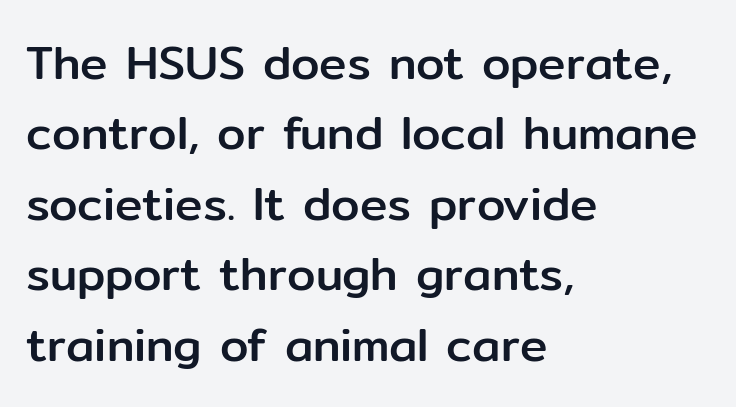
Q: Is the text italic (slanted)? A: No, it is upright.
Q: Is the typeface a serif or a sans-serif typeface? A: Sans-serif.
Q: Is the text underlined? A: No.
Q: How is the paragraph aligned? A: Left-aligned.
Q: Is the spacing between letters normal or unusually wide? A: Normal.
Q: Is the spacing between lines tight, normal or loose? A: Normal.
Q: Width (condensed, normal, or wide)? A: Normal.
Q: Stroke contrast? A: Low.
Q: x-height? A: Medium.
Q: Monospaced? A: No.
